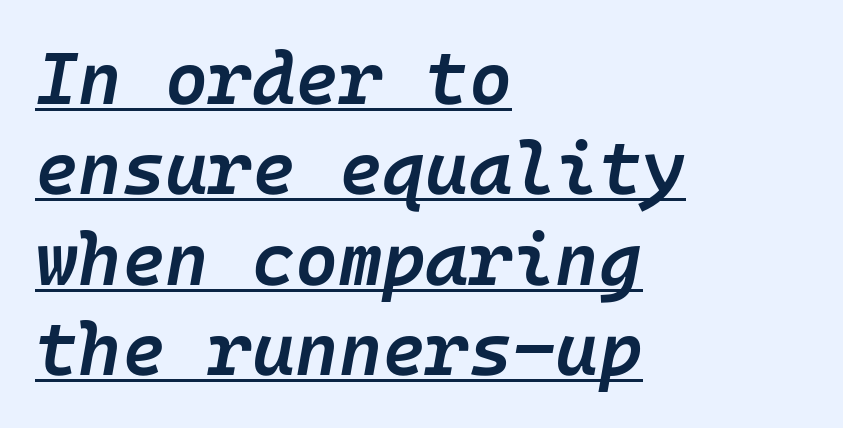
{"italic": "yes", "lean": "right", "slant_degrees": 10, "bold": "semi", "weight": "semibold", "width": "normal", "stroke_contrast": "low", "x_height": "medium", "underline": "yes", "align": "left", "line_spacing_ratio": 1.22, "letter_spacing": "normal", "letter_spacing_em": 0.0, "glyph_px": 74}
